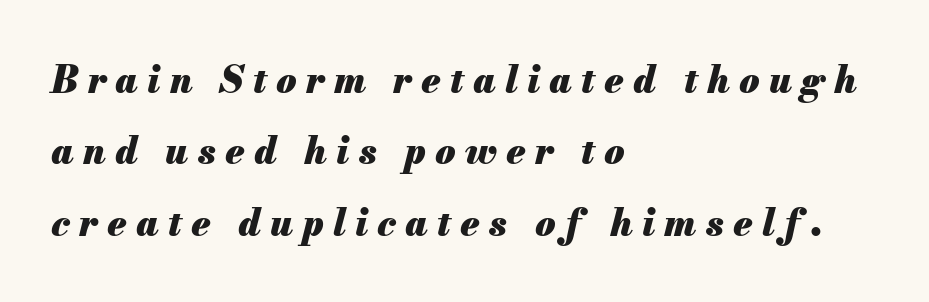
{"italic": "yes", "lean": "right", "slant_degrees": 13, "bold": "yes", "weight": "heavy", "width": "normal", "stroke_contrast": "medium", "x_height": "small", "monospaced": "no", "underline": "no", "align": "left", "line_spacing": "loose", "line_spacing_ratio": 1.93, "letter_spacing": "wide", "letter_spacing_em": 0.25, "glyph_px": 37}
